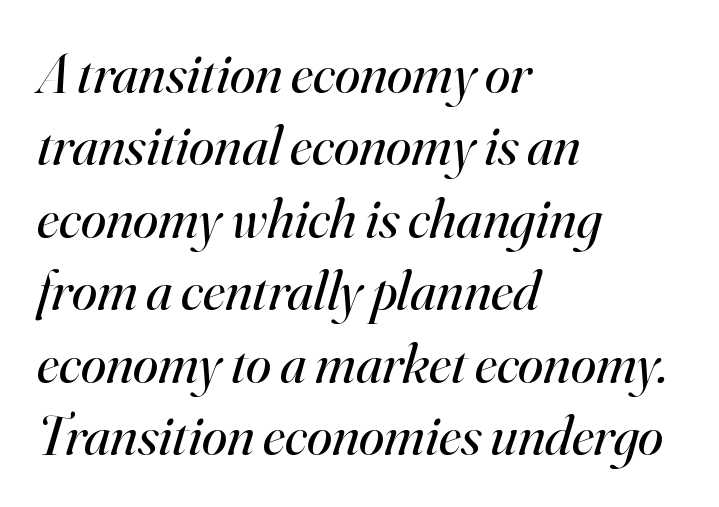
Nobody drew a line under any word here. Proportional: the letters do not fall into vertical columns. Is there much room between lines? A standard amount, neither cramped nor airy. Look at the bottom of the vertical strokes: they flare into serifs here. Is the type slanted? Yes — the strokes lean at a clear angle.
